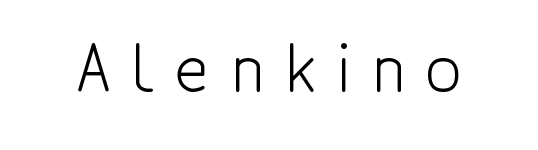
The image shows 63 px light, condensed sans-serif type, upright; set unusually wide letter spacing (+0.35 em), not underlined; a medium x-height.
